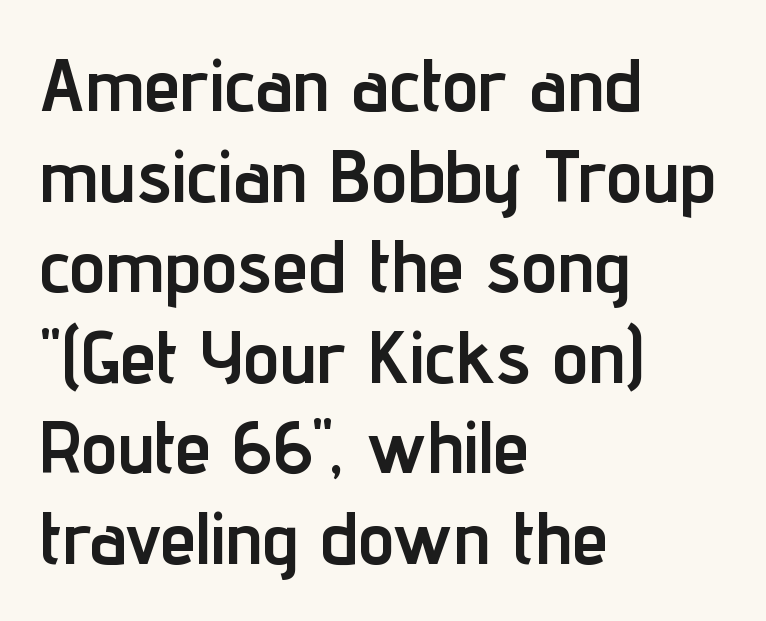
{"serif": "no", "italic": "no", "bold": "yes", "weight": "semibold", "width": "condensed", "stroke_contrast": "low", "x_height": "medium", "monospaced": "no", "underline": "no", "align": "left", "line_spacing_ratio": 1.24, "letter_spacing": "normal", "letter_spacing_em": 0.0, "glyph_px": 73}
